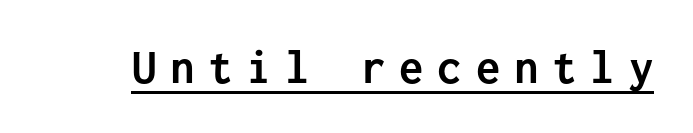
Q: Is the text bold? A: Yes.
Q: Is the text italic (slanted)? A: No, it is upright.
Q: Is the typeface a serif or a sans-serif typeface? A: Sans-serif.
Q: Is the text underlined? A: Yes.
Q: Is the spacing between letters normal or unusually wide? A: Unusually wide.
Q: Width (condensed, normal, or wide)? A: Normal.
Q: Stroke contrast? A: Low.
Q: x-height? A: Medium.
Q: Monospaced? A: Yes.
